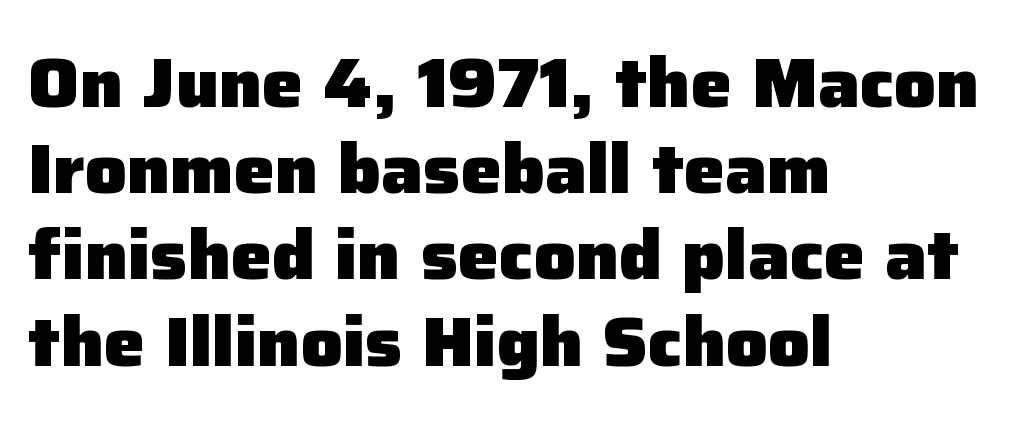
{"serif": "no", "italic": "no", "bold": "yes", "weight": "heavy", "width": "normal", "stroke_contrast": "low", "x_height": "medium", "monospaced": "no", "underline": "no", "align": "left", "line_spacing": "normal", "line_spacing_ratio": 1.25, "letter_spacing": "normal", "letter_spacing_em": 0.0, "glyph_px": 69}
